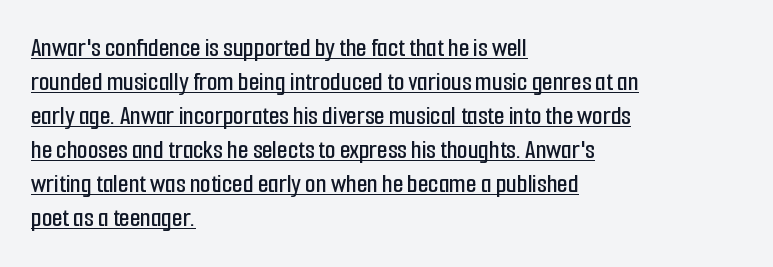
Does the leading feel generous? No, just average. If you drew a line through each stem, it would be perfectly vertical. Descenders here cross a horizontal rule under the line. Characters follow at the spacing the type designer built in. These lines stack with their left ends in a neat column.
